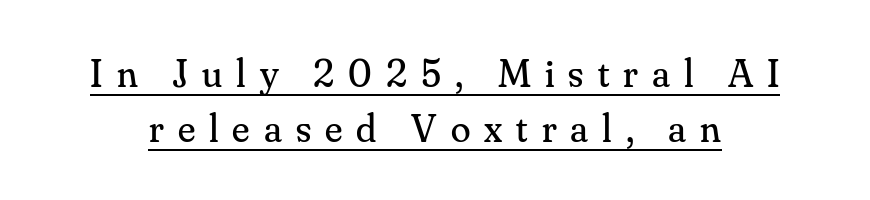
Q: Is the text bold? A: No.
Q: Is the text italic (slanted)? A: No, it is upright.
Q: Is the typeface a serif or a sans-serif typeface? A: Serif.
Q: Is the text underlined? A: Yes.
Q: Is the spacing between letters normal or unusually wide? A: Unusually wide.
Q: Is the spacing between lines tight, normal or loose? A: Normal.
Q: Width (condensed, normal, or wide)? A: Normal.
Q: Stroke contrast? A: Medium.
Q: x-height? A: Small.
Q: Monospaced? A: No.
